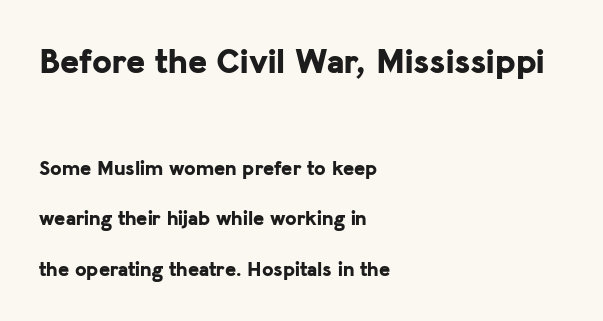
Q: Is the text bold? A: Yes.
Q: Is the text italic (slanted)? A: No, it is upright.
Q: Is the typeface a serif or a sans-serif typeface? A: Sans-serif.
Q: Is the text underlined? A: No.
Q: How is the paragraph aligned? A: Left-aligned.
Q: Is the spacing between letters normal or unusually wide? A: Normal.
Q: Is the spacing between lines tight, normal or loose? A: Loose.
Q: Which block of text is set in a larger size, the first (top) or the second (bottom)? A: The first (top) one.
Q: Width (condensed, normal, or wide)? A: Normal.
Q: Stroke contrast? A: Low.
Q: x-height? A: Medium.
Q: Monospaced? A: No.
